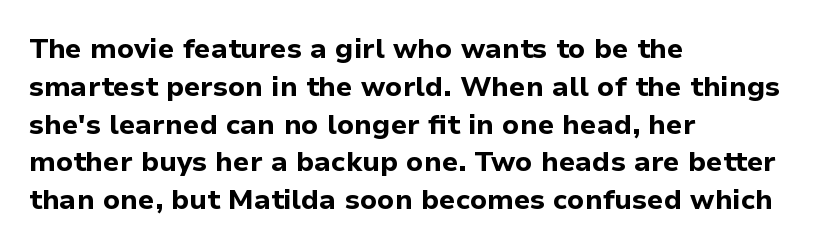
Q: Is the text bold? A: Yes.
Q: Is the text italic (slanted)? A: No, it is upright.
Q: Is the typeface a serif or a sans-serif typeface? A: Sans-serif.
Q: Is the text underlined? A: No.
Q: How is the paragraph aligned? A: Left-aligned.
Q: Is the spacing between letters normal or unusually wide? A: Normal.
Q: Is the spacing between lines tight, normal or loose? A: Normal.
Q: Width (condensed, normal, or wide)? A: Normal.
Q: Stroke contrast? A: Low.
Q: x-height? A: Medium.
Q: Monospaced? A: No.
